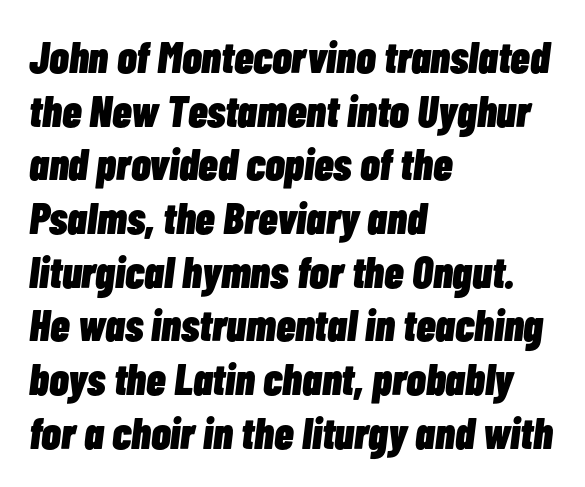
{"italic": "yes", "lean": "right", "slant_degrees": 7, "bold": "yes", "weight": "heavy", "width": "condensed", "stroke_contrast": "low", "x_height": "medium", "monospaced": "no", "underline": "no", "align": "left", "line_spacing_ratio": 1.22, "letter_spacing": "normal", "letter_spacing_em": 0.0, "glyph_px": 44}
